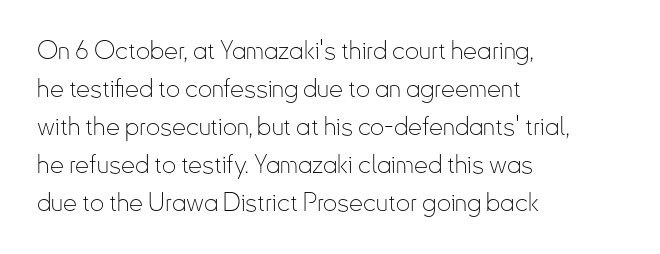
Q: Is the text bold? A: No.
Q: Is the text italic (slanted)? A: No, it is upright.
Q: Is the text underlined? A: No.
Q: How is the paragraph aligned? A: Left-aligned.
Q: Is the spacing between letters normal or unusually wide? A: Normal.
Q: Is the spacing between lines tight, normal or loose? A: Normal.
